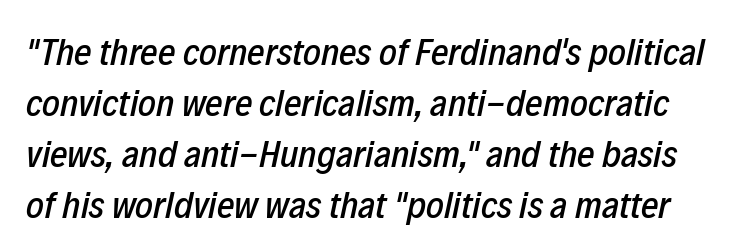
The image shows 38 px condensed type, italic (leaning right); set normal line spacing (1.34x), normal letter spacing, not underlined; low stroke contrast and a medium x-height.
